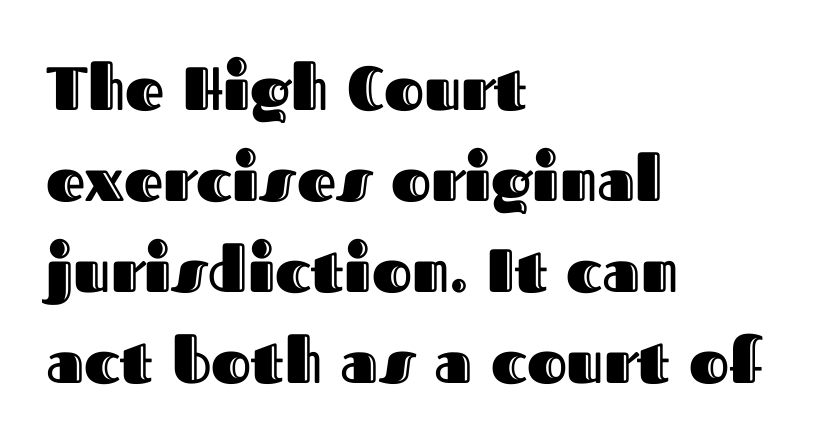
{"italic": "no", "width": "normal", "x_height": "medium", "monospaced": "no", "underline": "no", "align": "left", "line_spacing": "normal", "line_spacing_ratio": 1.49, "letter_spacing": "normal", "letter_spacing_em": 0.0, "glyph_px": 61}
